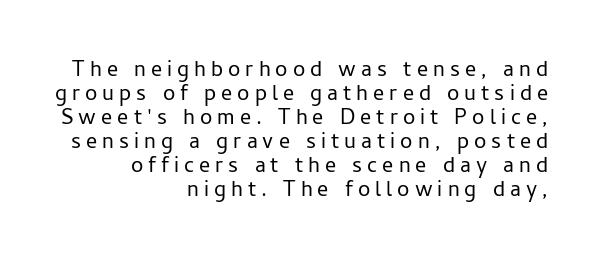
Q: Is the text bold? A: No.
Q: Is the text italic (slanted)? A: No, it is upright.
Q: Is the text underlined? A: No.
Q: How is the paragraph aligned? A: Right-aligned.
Q: Is the spacing between letters normal or unusually wide? A: Unusually wide.
Q: Is the spacing between lines tight, normal or loose? A: Tight.
